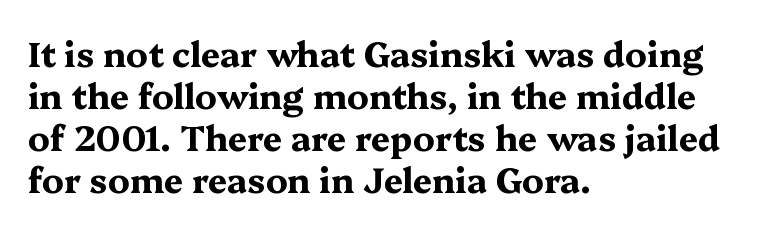
{"serif": "yes", "italic": "no", "bold": "yes", "weight": "bold", "width": "wide", "stroke_contrast": "medium", "x_height": "medium", "monospaced": "no", "underline": "no", "align": "left", "line_spacing_ratio": 1.24, "letter_spacing": "normal", "letter_spacing_em": 0.0, "glyph_px": 34}
